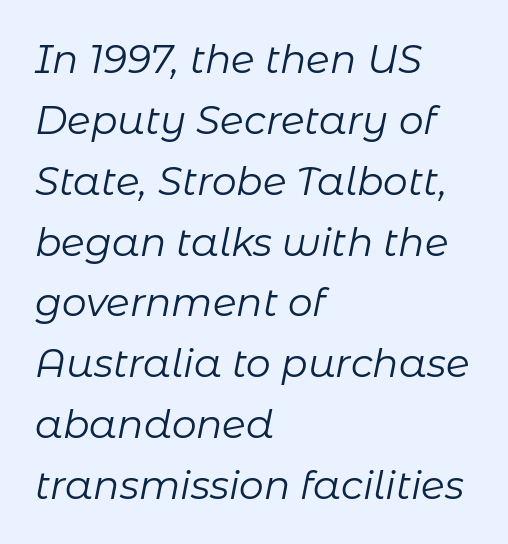
The image shows 39 px regular-weight type, italic (leaning right); set left-aligned, normal line spacing (1.56x), normal letter spacing, not underlined; low stroke contrast and a medium x-height.
